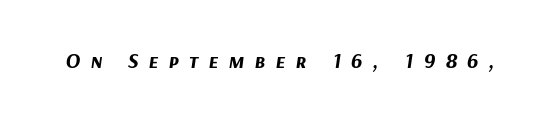
Q: Is the text bold? A: Yes.
Q: Is the text italic (slanted)? A: Yes, it leans right by about 9 degrees.
Q: Is the text underlined? A: No.
Q: Is the spacing between letters normal or unusually wide? A: Unusually wide.
